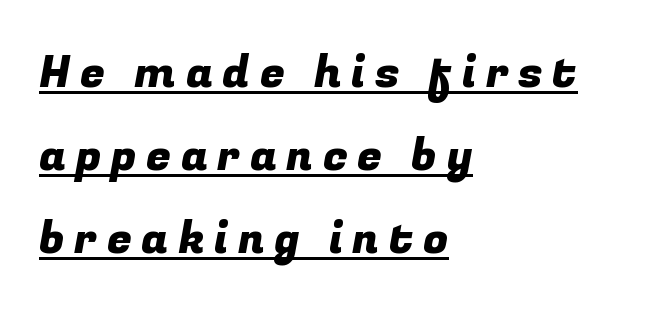
The image shows 45 px sans-serif type; set left-aligned, line spacing 1.85x, unusually wide letter spacing (+0.21 em), underlined; low stroke contrast and a medium x-height.
